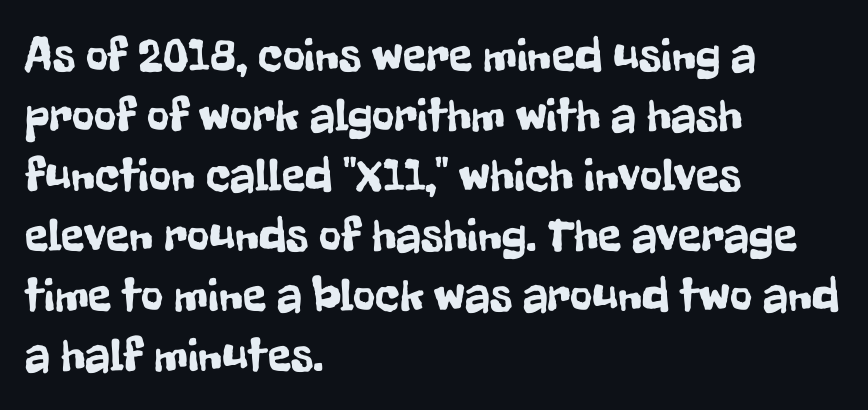
{"serif": "no", "italic": "no", "width": "condensed", "stroke_contrast": "low", "x_height": "medium", "monospaced": "no", "underline": "no", "align": "left", "line_spacing": "normal", "line_spacing_ratio": 1.25, "letter_spacing": "normal", "letter_spacing_em": 0.0, "glyph_px": 48}
